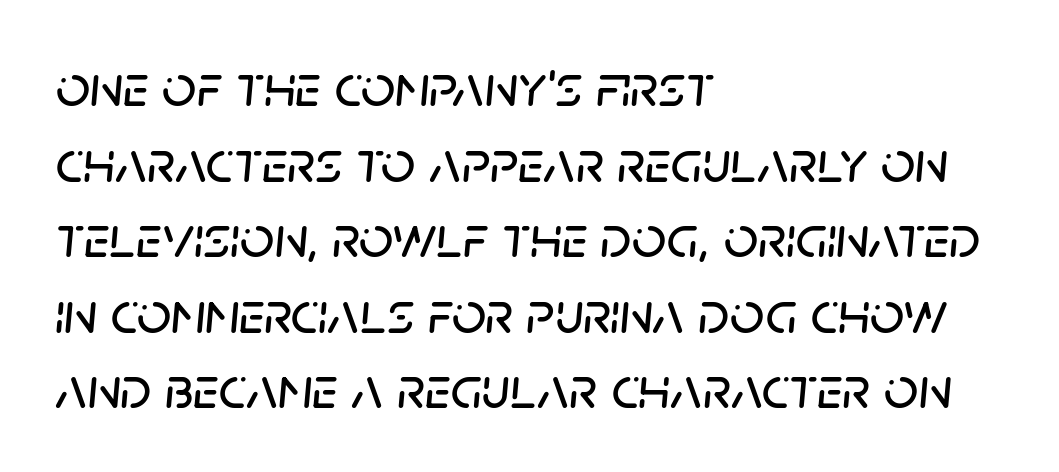
Q: Is the text italic (slanted)? A: Yes, it leans right by about 5 degrees.
Q: Is the text underlined? A: No.
Q: How is the paragraph aligned? A: Left-aligned.
Q: Is the spacing between letters normal or unusually wide? A: Normal.
Q: Is the spacing between lines tight, normal or loose? A: Normal.
Q: Width (condensed, normal, or wide)? A: Normal.
Q: Stroke contrast? A: Low.
Q: x-height? A: Large.
Q: Monospaced? A: No.
